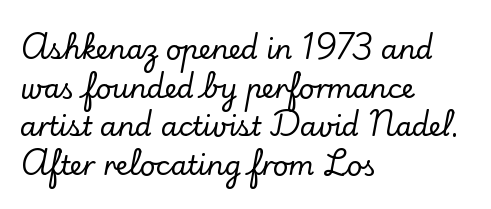
Tracking value appears to be zero — textbook default spacing. Alignment: flush left. Rows of type keep a routine distance in the vertical direction. This rendering features lettering with no underline.
